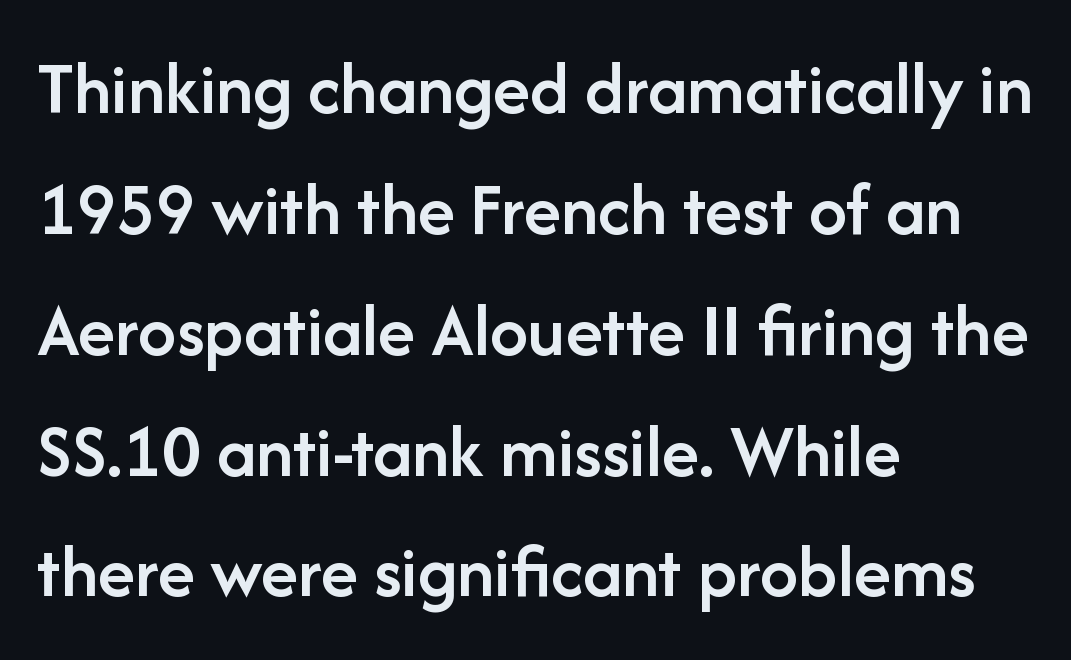
The image shows 76 px semibold sans-serif type, upright; set left-aligned, normal line spacing (1.59x), normal letter spacing, not underlined; low stroke contrast and a medium x-height.
